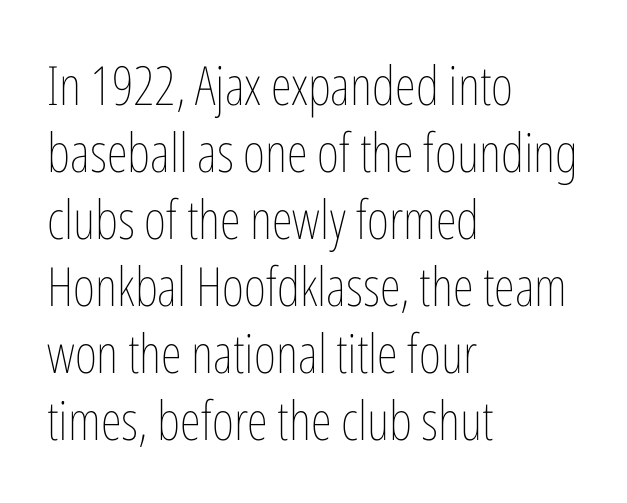
A classic flush-left, rag-right setting is used for this passage. Decoration check: the copy has no underline. This is not heavy type; no bold has been used. A typesetter would call this proportional, since set widths differ per character.
